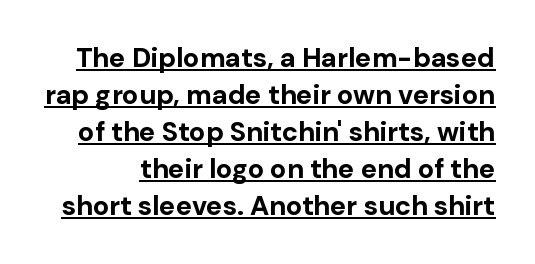
{"italic": "no", "bold": "yes", "underline": "yes", "line_spacing": "normal", "line_spacing_ratio": 1.37, "letter_spacing": "normal", "letter_spacing_em": 0.0, "glyph_px": 27}
